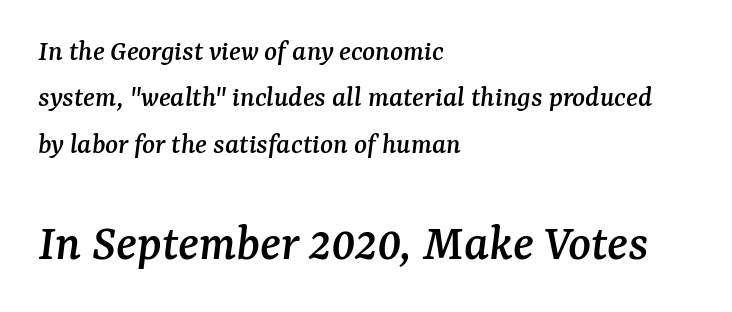
{"serif": "yes", "italic": "yes", "lean": "right", "slant_degrees": 7, "width": "normal", "stroke_contrast": "medium", "x_height": "medium", "monospaced": "no", "underline": "no", "align": "left", "line_spacing": "normal", "line_spacing_ratio": 1.55, "letter_spacing": "normal", "letter_spacing_em": 0.0, "larger_block": "second", "size_ratio": 1.77, "glyph_px": 53}
